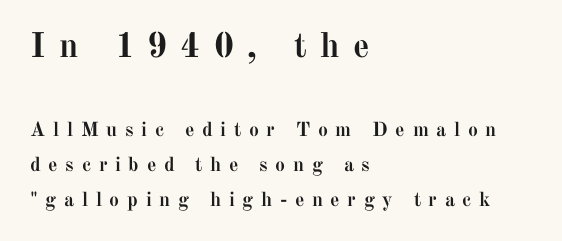
Posture: upright roman. How heavy is the stroke? Heavy — this is a bold. The paragraph shown leans on its left margin. The glyphs are unaccompanied by any horizontal stroke below them. The passage shown is typeset with a serif family. Letter spacing: wide.
